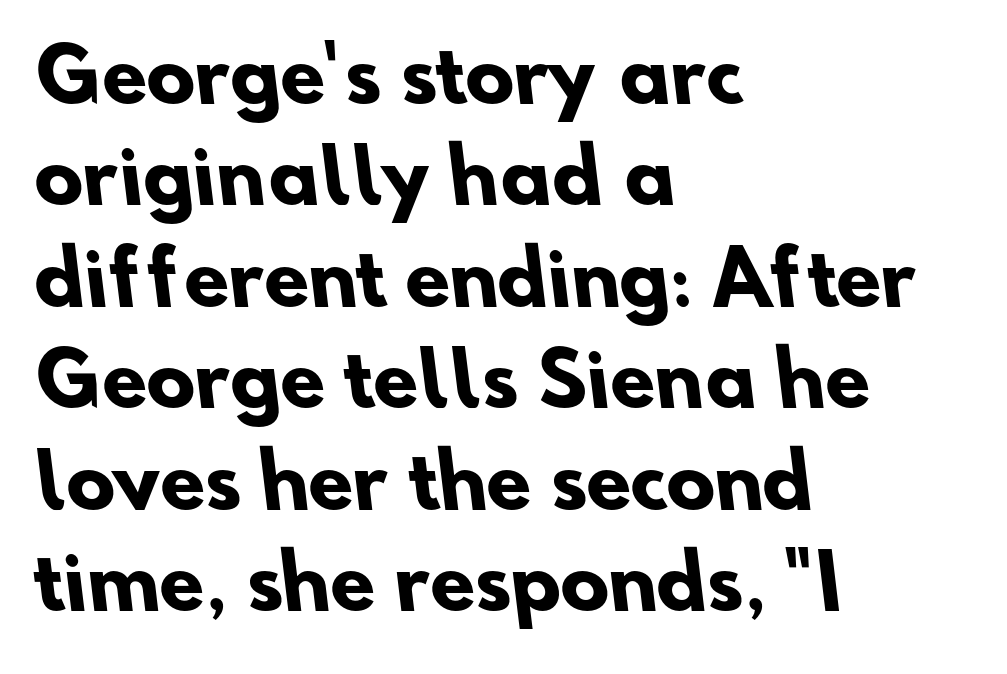
{"serif": "no", "bold": "yes", "weight": "heavy", "width": "normal", "stroke_contrast": "low", "x_height": "small", "monospaced": "no", "underline": "no", "align": "left", "line_spacing": "normal", "line_spacing_ratio": 1.39, "letter_spacing": "normal", "letter_spacing_em": 0.0, "glyph_px": 73}
